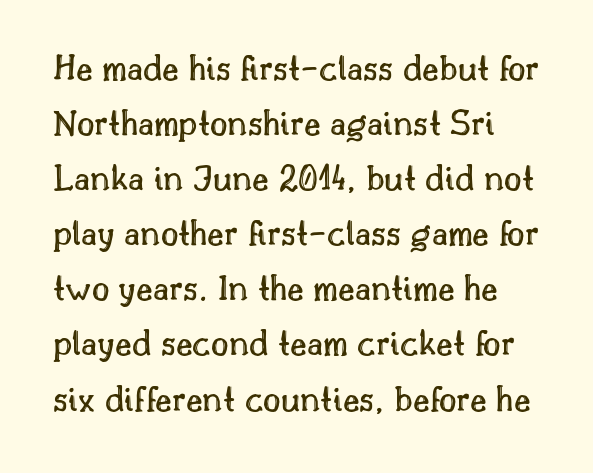
The image shows 38 px text type, upright; set normal line spacing (1.45x), normal letter spacing, not underlined; a small x-height.
